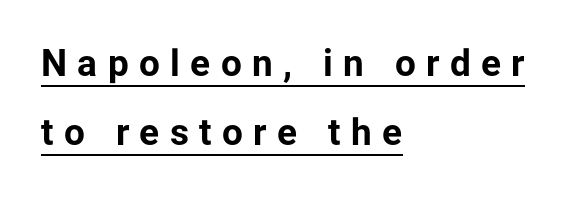
{"serif": "no", "italic": "no", "bold": "yes", "weight": "bold", "width": "normal", "stroke_contrast": "low", "x_height": "medium", "monospaced": "no", "underline": "yes", "align": "left", "line_spacing_ratio": 1.86, "letter_spacing": "wide", "letter_spacing_em": 0.28, "glyph_px": 37}
